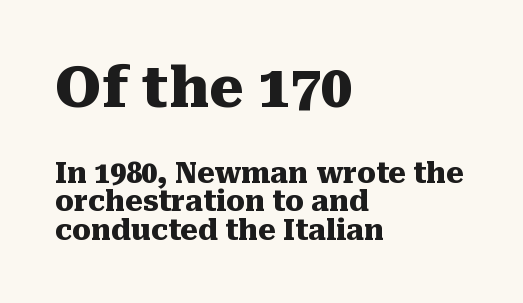
The more generous point size was reserved for the upper chunk. Cramped leading. These lines are rendered in a variable-pitch font. Short and long lines alike share a common starting point at left. Each glyph is drawn with heavy, bold strokes. You can tell it's not italic because the verticals are truly vertical.
